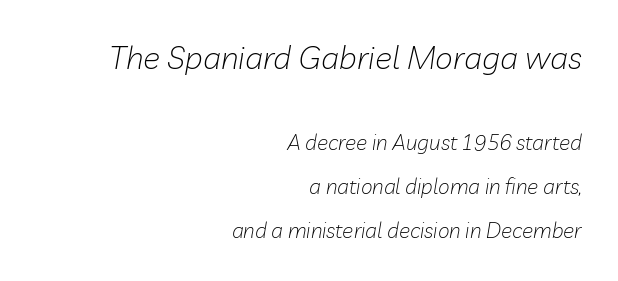
Q: Is the text bold? A: No.
Q: Is the text italic (slanted)? A: Yes, it leans right by about 10 degrees.
Q: Is the text underlined? A: No.
Q: How is the paragraph aligned? A: Right-aligned.
Q: Is the spacing between letters normal or unusually wide? A: Normal.
Q: Is the spacing between lines tight, normal or loose? A: Loose.
Q: Which block of text is set in a larger size, the first (top) or the second (bottom)? A: The first (top) one.
Q: Width (condensed, normal, or wide)? A: Normal.
Q: Stroke contrast? A: Low.
Q: x-height? A: Medium.
Q: Monospaced? A: No.
